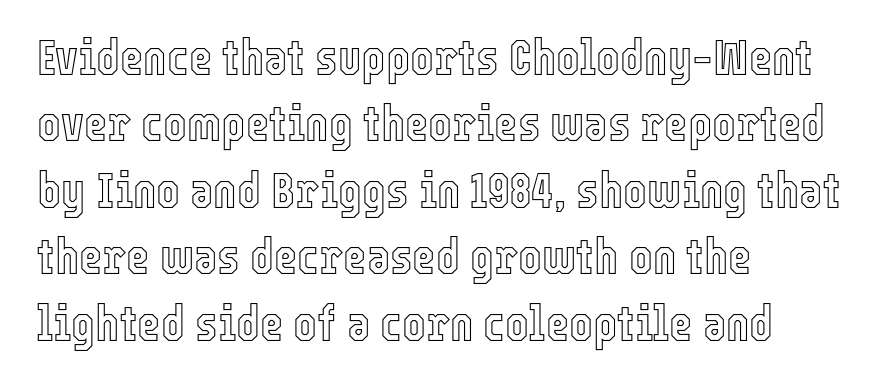
The image shows 50 px condensed type, upright; set left-aligned, normal line spacing (1.33x), normal letter spacing, not underlined; a medium x-height.
